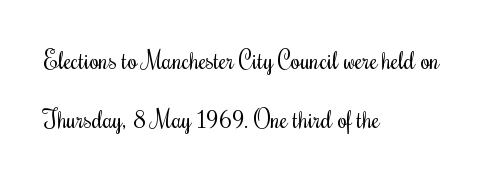
{"bold": "no", "underline": "no", "align": "left", "line_spacing": "loose", "line_spacing_ratio": 2.44, "letter_spacing": "normal", "letter_spacing_em": 0.0, "glyph_px": 24}
